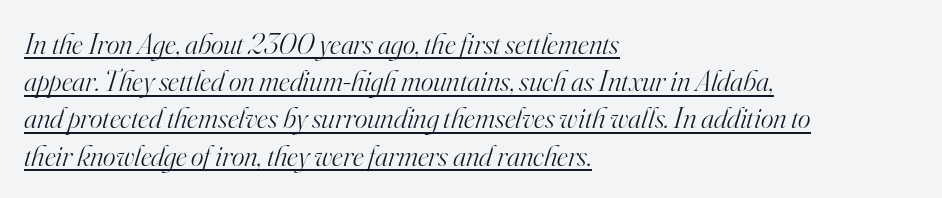
The glyphs in this specimen are seriffed. Notice how a bar underscores the lettering throughout. The rendering anchors every line to the left-hand side. The font's italic variant was chosen for this text. Think standard paragraph weight, or any step lighter than that. Here the glyphs are tracked normally, forming tight word shapes.
